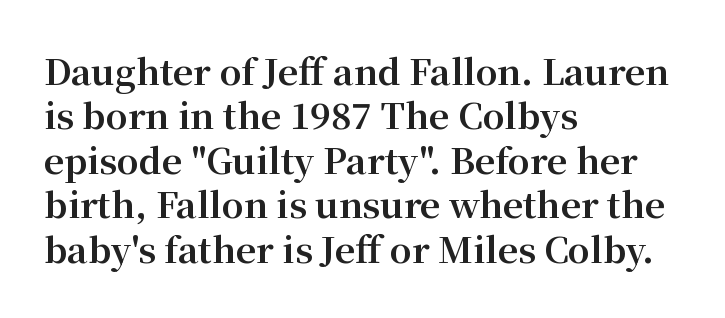
Thick stems and heavy bowls — unmistakably bold. The designer went with a serif here, giving each stem small feet. Think of a printed novel: that variable character pitch is what you see here. What stands out about the letter spacing? Nothing — it is the standard amount. The designer left line spacing at the default. Type without underlining.
